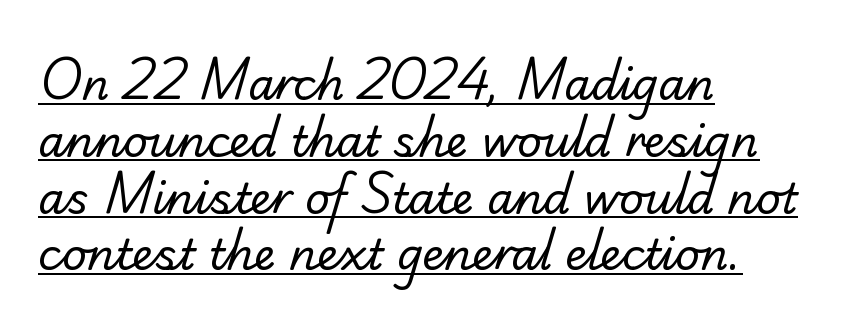
Q: Is the text bold? A: No.
Q: Is the typeface a serif or a sans-serif typeface? A: Serif.
Q: Is the text underlined? A: Yes.
Q: How is the paragraph aligned? A: Left-aligned.
Q: Is the spacing between letters normal or unusually wide? A: Normal.
Q: Is the spacing between lines tight, normal or loose? A: Normal.
Q: Width (condensed, normal, or wide)? A: Normal.
Q: Stroke contrast? A: Low.
Q: x-height? A: Small.
Q: Monospaced? A: No.
